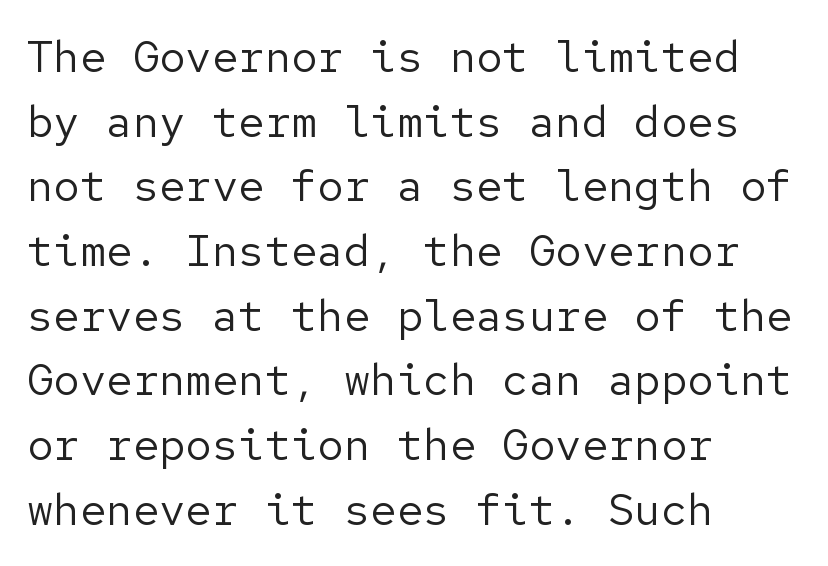
The image shows 44 px regular-weight sans-serif type, upright; set left-aligned, normal line spacing (1.47x), normal letter spacing, not underlined; low stroke contrast and a medium x-height.
